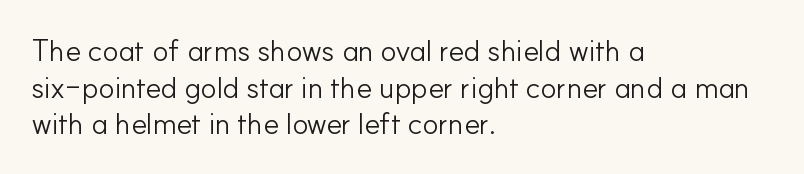
Character widths vary here, with narrow letters taking less room than wide ones. The font's upright variant was chosen for this text. The zone under the glyphs is completely vacant. Each line starts at the same left margin while the right side varies. A light-to-regular cut is what we see here.
